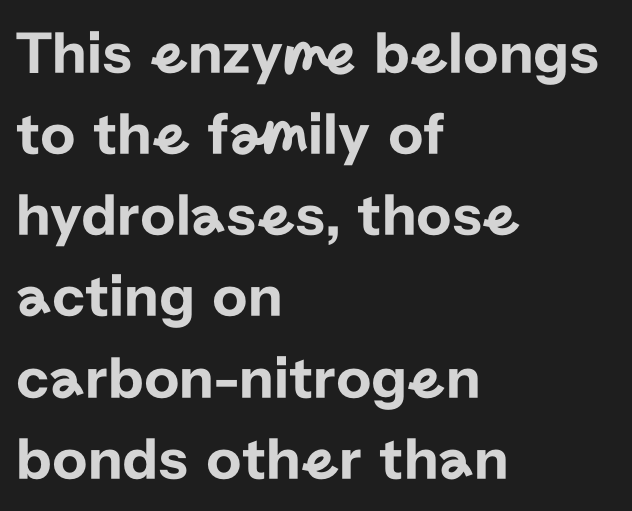
{"serif": "no", "italic": "no", "width": "normal", "stroke_contrast": "low", "x_height": "medium", "monospaced": "no", "underline": "no", "align": "left", "line_spacing": "normal", "line_spacing_ratio": 1.33, "letter_spacing": "normal", "letter_spacing_em": 0.0, "glyph_px": 61}
